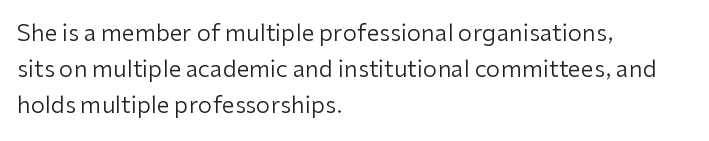
The foot of each line stays bare and open. It's the straight-up-and-down kind of type. The gaps between neighbouring characters are ordinary and unremarkable. A normal amount of white space separates one row of letters from the next. Typeset ragged right — the left edge is the straight one. Is the stroke heavy? The answer is a plain regular-or-lighter.
